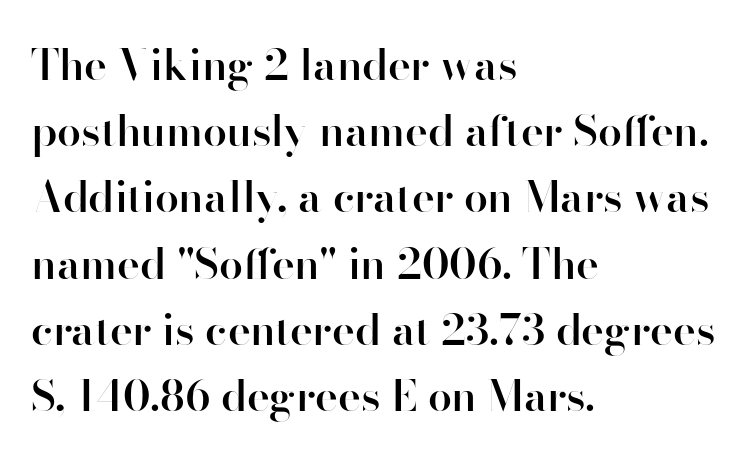
{"serif": "no", "italic": "no", "bold": "semi", "weight": "semibold", "width": "normal", "stroke_contrast": "high", "x_height": "small", "monospaced": "no", "underline": "no", "align": "left", "line_spacing": "normal", "line_spacing_ratio": 1.54, "letter_spacing": "normal", "letter_spacing_em": 0.0, "glyph_px": 43}
